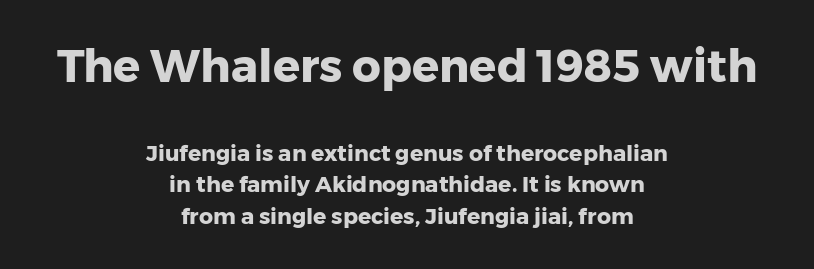
Q: Is the text bold? A: Yes.
Q: Is the text italic (slanted)? A: No, it is upright.
Q: Is the typeface a serif or a sans-serif typeface? A: Sans-serif.
Q: Is the text underlined? A: No.
Q: How is the paragraph aligned? A: Centered.
Q: Is the spacing between letters normal or unusually wide? A: Normal.
Q: Is the spacing between lines tight, normal or loose? A: Normal.
Q: Which block of text is set in a larger size, the first (top) or the second (bottom)? A: The first (top) one.
Q: Width (condensed, normal, or wide)? A: Normal.
Q: Stroke contrast? A: Low.
Q: x-height? A: Medium.
Q: Monospaced? A: No.
